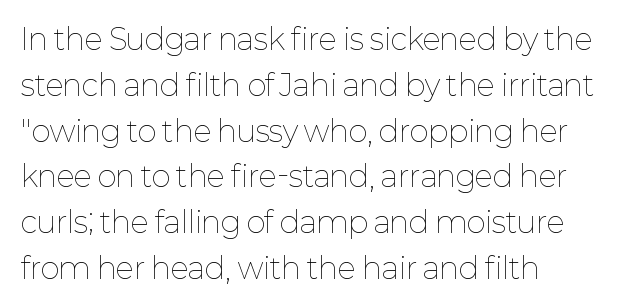
{"italic": "no", "bold": "no", "weight": "thin", "width": "normal", "stroke_contrast": "low", "x_height": "medium", "monospaced": "no", "underline": "no", "align": "left", "line_spacing": "normal", "line_spacing_ratio": 1.58, "letter_spacing": "normal", "letter_spacing_em": 0.0, "glyph_px": 29}
